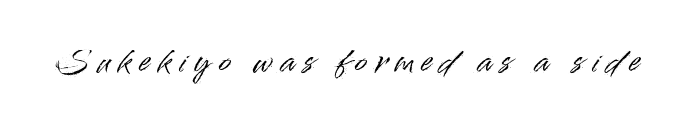
{"serif": "no", "width": "normal", "stroke_contrast": "high", "x_height": "small", "monospaced": "no", "underline": "no", "letter_spacing": "wide", "letter_spacing_em": 0.29, "glyph_px": 29}
